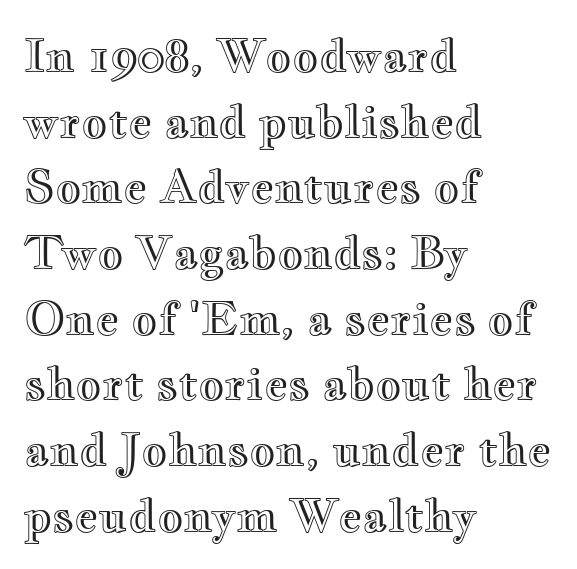
Each new line begins a customary step beneath the previous one. Only glyphs here, with clear space below each row. These lines are rendered in a variable-pitch font. Vertical strokes here are truly vertical. This sample uses plain, unmodified letter spacing.
